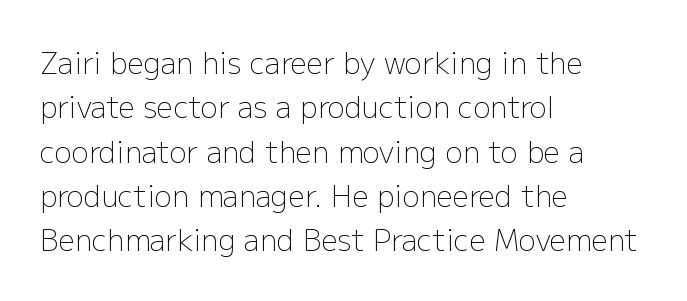
Characters remain perfectly vertical along every line. What kind of face is this? One without serifs — a sans. Short note: letters normally spaced. Nothing heavy about these letters — not bold at all.
